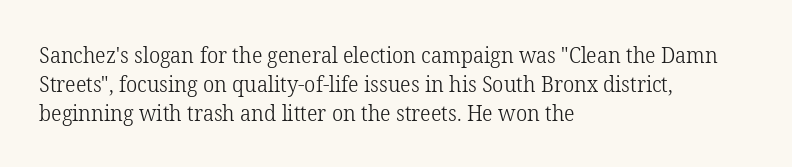
Q: Is the text bold? A: No.
Q: Is the text italic (slanted)? A: No, it is upright.
Q: Is the text underlined? A: No.
Q: How is the paragraph aligned? A: Left-aligned.
Q: Is the spacing between letters normal or unusually wide? A: Normal.
Q: Is the spacing between lines tight, normal or loose? A: Normal.
